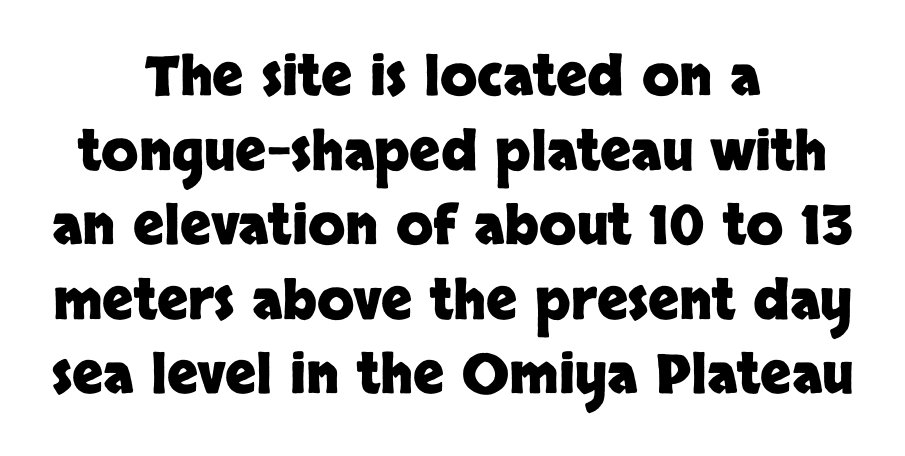
Q: Is the text bold? A: Yes.
Q: Is the text italic (slanted)? A: No, it is upright.
Q: Is the typeface a serif or a sans-serif typeface? A: Sans-serif.
Q: Is the text underlined? A: No.
Q: How is the paragraph aligned? A: Centered.
Q: Is the spacing between letters normal or unusually wide? A: Normal.
Q: Is the spacing between lines tight, normal or loose? A: Normal.
Q: Width (condensed, normal, or wide)? A: Normal.
Q: Stroke contrast? A: Low.
Q: x-height? A: Large.
Q: Monospaced? A: No.
